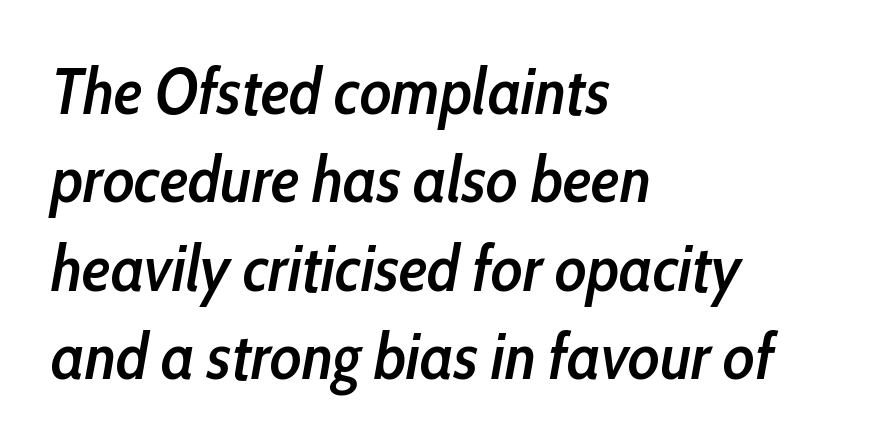
{"italic": "yes", "lean": "right", "slant_degrees": 10, "bold": "semi", "weight": "semibold", "width": "condensed", "stroke_contrast": "low", "x_height": "medium", "monospaced": "no", "underline": "no", "align": "left", "line_spacing": "normal", "line_spacing_ratio": 1.36, "letter_spacing": "normal", "letter_spacing_em": 0.0, "glyph_px": 65}
